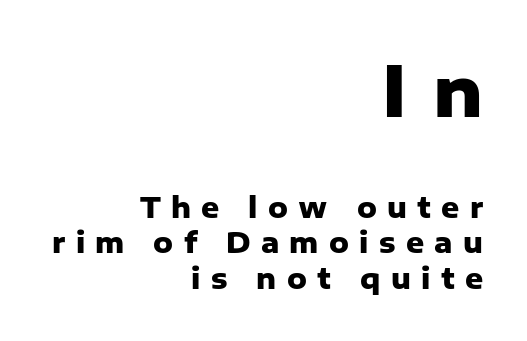
The image shows 70 px heavy sans-serif type, upright; set right-aligned, normal line spacing (1.27x), unusually wide letter spacing (+0.37 em), not underlined; the first (top) block is 2.5x larger; low stroke contrast and a medium x-height.
